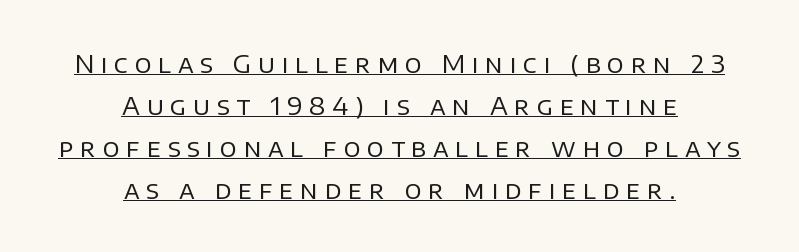
In terms of letterspacing, this is a distinctly airy, spread setting. Is this a heavy cut? Hardly; it is regular or lighter. Summary of vertical rhythm: regular, with standard interline spacing. Reading down the block, each line starts at a different indent, mirrored at its end.
